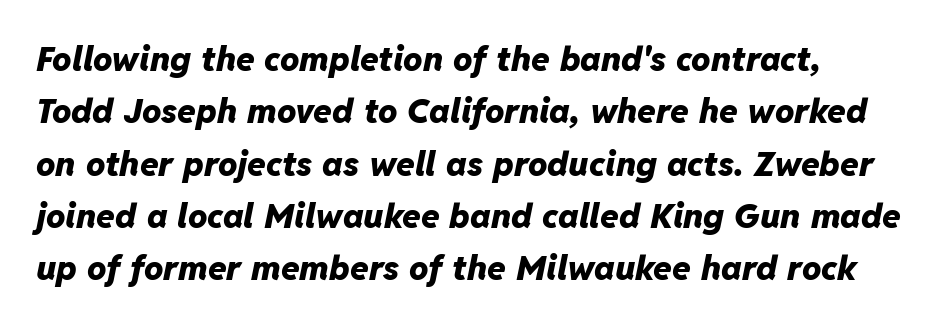
Q: Is the text bold? A: Yes.
Q: Is the text italic (slanted)? A: Yes, it leans right by about 11 degrees.
Q: Is the text underlined? A: No.
Q: Is the spacing between letters normal or unusually wide? A: Normal.
Q: Is the spacing between lines tight, normal or loose? A: Normal.
Q: Width (condensed, normal, or wide)? A: Normal.
Q: Stroke contrast? A: Low.
Q: x-height? A: Medium.
Q: Monospaced? A: No.
